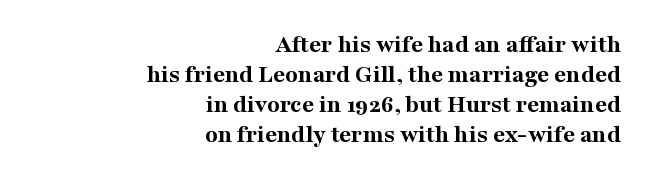
Tall strokes in this sample are plumb rather than angled. The passage shown is not underscored anywhere. Horizontal alignment here is rightward, an uncommon choice for prose. Short note: letters normally spaced.
